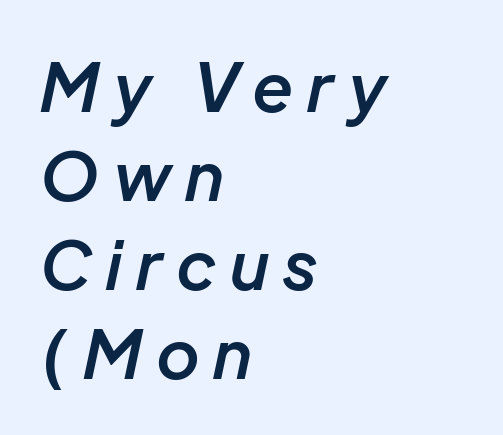
The font is running at a semibold setting, under full bold. Underlining? Definitely not there. Reading down the block, your eye returns to a fixed left position each line. Each letter keeps its own natural width here, so spacing adapts to shape. Evenly set lines give the paragraph a standard silhouette. Rendered with sloped, italic letterforms.
